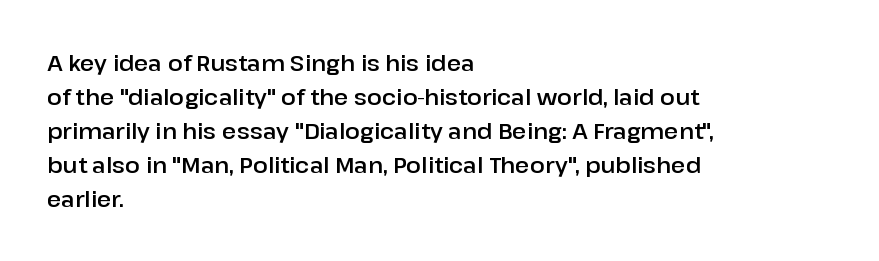
{"italic": "no", "underline": "no", "align": "left", "line_spacing": "normal", "line_spacing_ratio": 1.54, "letter_spacing": "normal", "letter_spacing_em": 0.0, "glyph_px": 22}
